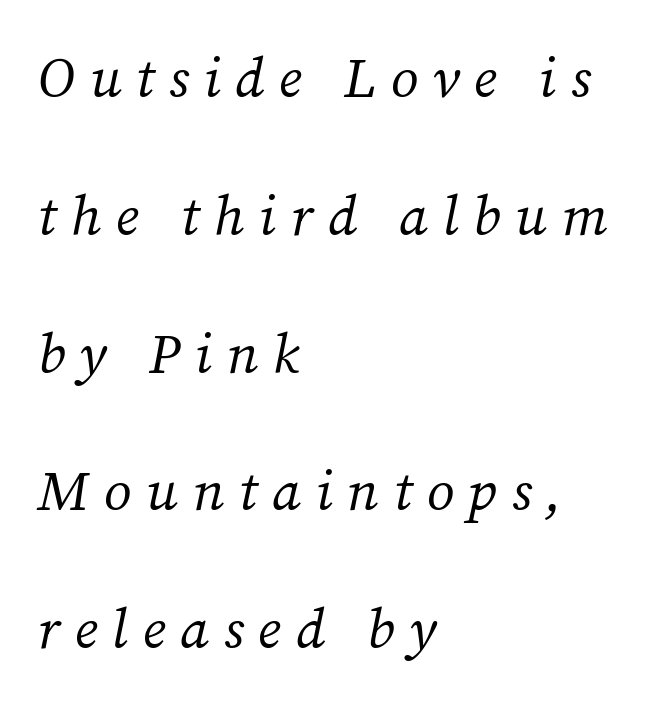
The passage shown has open, widely tracked lettering throughout. Characters are canted at an angle relative to the baseline's perpendicular. Successive baselines arrive slowly, with a big drop between each. Nobody drew a line under any word here.
